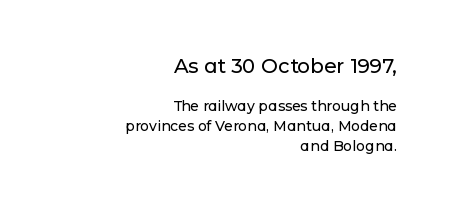
Q: Is the text italic (slanted)? A: No, it is upright.
Q: Is the text underlined? A: No.
Q: How is the paragraph aligned? A: Right-aligned.
Q: Is the spacing between letters normal or unusually wide? A: Normal.
Q: Is the spacing between lines tight, normal or loose? A: Normal.
Q: Which block of text is set in a larger size, the first (top) or the second (bottom)? A: The first (top) one.
